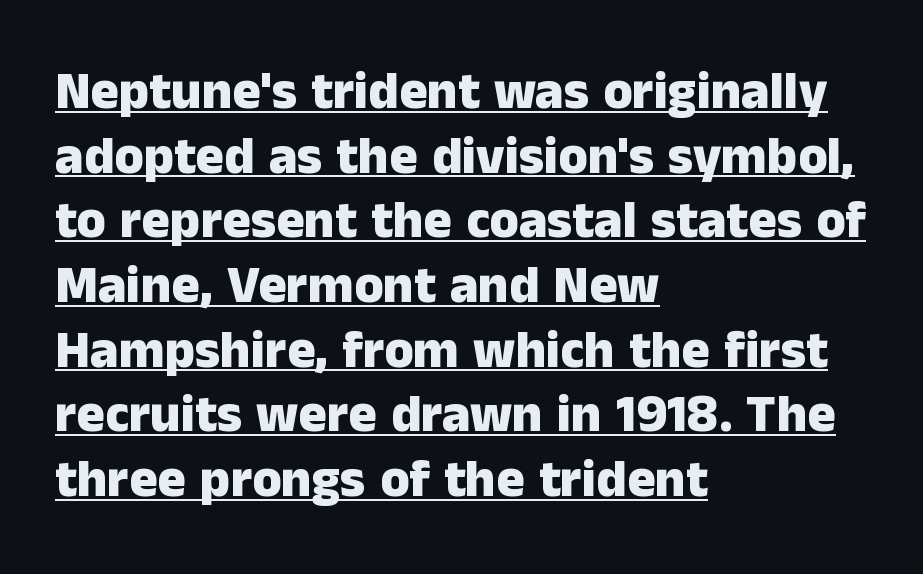
Q: Is the text bold? A: Yes.
Q: Is the text italic (slanted)? A: No, it is upright.
Q: Is the typeface a serif or a sans-serif typeface? A: Sans-serif.
Q: Is the text underlined? A: Yes.
Q: How is the paragraph aligned? A: Left-aligned.
Q: Is the spacing between letters normal or unusually wide? A: Normal.
Q: Width (condensed, normal, or wide)? A: Normal.
Q: Stroke contrast? A: Low.
Q: x-height? A: Medium.
Q: Monospaced? A: No.
